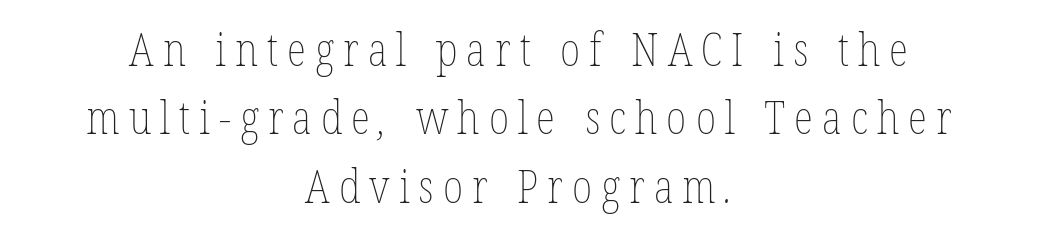
The image shows 45 px thin, condensed type; set centered, normal line spacing (1.52x), unusually wide letter spacing (+0.2 em), not underlined; low stroke contrast and a medium x-height.
